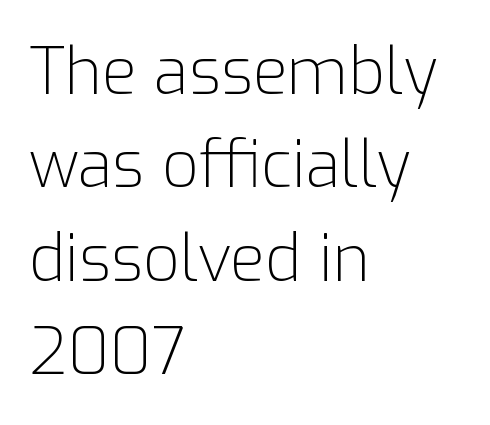
{"serif": "no", "italic": "no", "bold": "no", "weight": "light", "width": "normal", "stroke_contrast": "low", "x_height": "medium", "monospaced": "no", "underline": "no", "align": "left", "line_spacing": "normal", "line_spacing_ratio": 1.46, "letter_spacing": "normal", "letter_spacing_em": 0.0, "glyph_px": 64}
